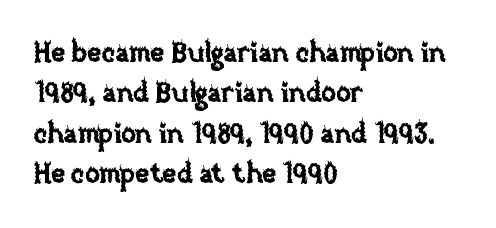
{"italic": "no", "underline": "no", "align": "left", "line_spacing": "normal", "line_spacing_ratio": 1.5, "letter_spacing": "normal", "letter_spacing_em": 0.0, "glyph_px": 27}
